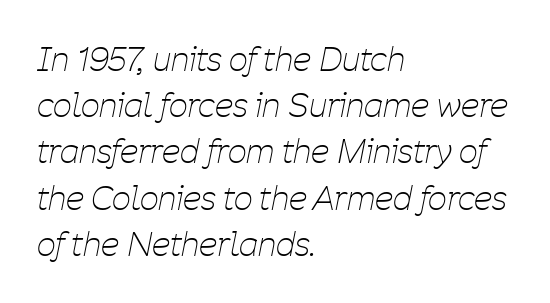
Q: Is the text bold? A: No.
Q: Is the text italic (slanted)? A: Yes, it leans right by about 11 degrees.
Q: Is the text underlined? A: No.
Q: How is the paragraph aligned? A: Left-aligned.
Q: Is the spacing between letters normal or unusually wide? A: Normal.
Q: Is the spacing between lines tight, normal or loose? A: Normal.
Q: Width (condensed, normal, or wide)? A: Condensed.
Q: Stroke contrast? A: Low.
Q: x-height? A: Medium.
Q: Monospaced? A: No.
